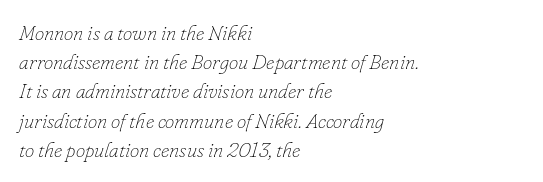
The image shows 21 px text type, italic (leaning right); set left-aligned, normal line spacing (1.39x), normal letter spacing, not underlined.
